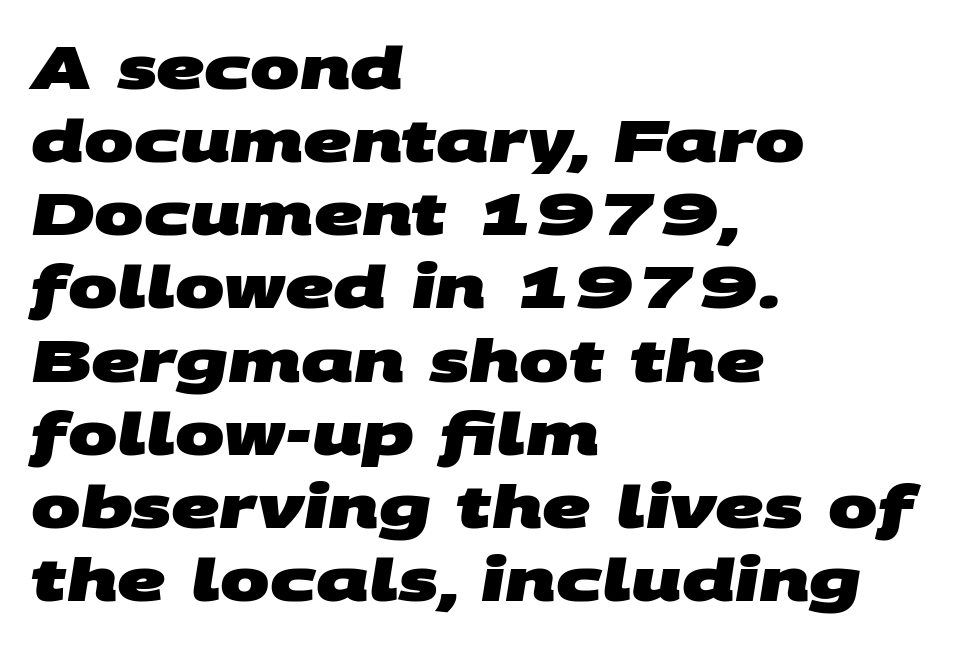
Q: Is the text bold? A: Yes.
Q: Is the typeface a serif or a sans-serif typeface? A: Sans-serif.
Q: Is the text underlined? A: No.
Q: How is the paragraph aligned? A: Left-aligned.
Q: Is the spacing between letters normal or unusually wide? A: Normal.
Q: Width (condensed, normal, or wide)? A: Wide.
Q: Stroke contrast? A: Medium.
Q: x-height? A: Large.
Q: Monospaced? A: No.
